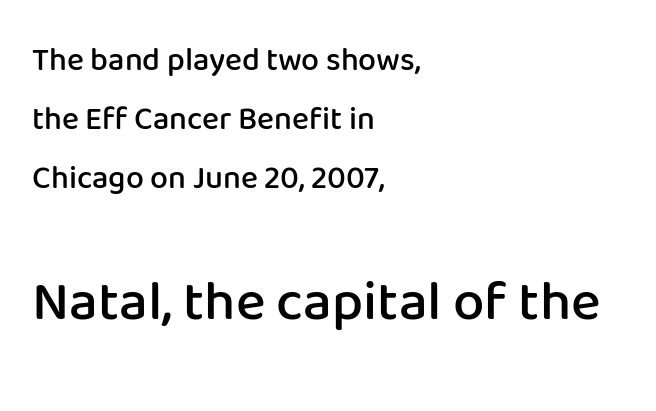
The face used here is proportionally spaced, like ordinary book or web type. The lettering holds an erect, upright posture throughout. The sample has been set in demibold, a notch under bold. The designer went with a sans here, leaving each stem footless. What stands out about the letter spacing? Nothing — it is the standard amount. Alignment: flush left.
